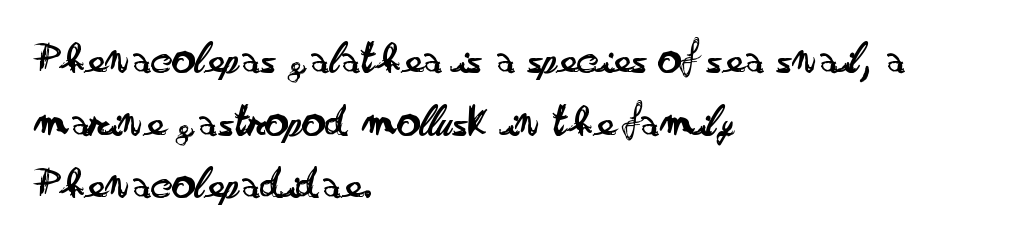
{"serif": "no", "italic": "no", "bold": "no", "weight": "regular", "width": "wide", "stroke_contrast": "low", "x_height": "small", "monospaced": "no", "underline": "no", "align": "left", "line_spacing": "normal", "line_spacing_ratio": 1.33, "letter_spacing": "normal", "letter_spacing_em": 0.0, "glyph_px": 47}
